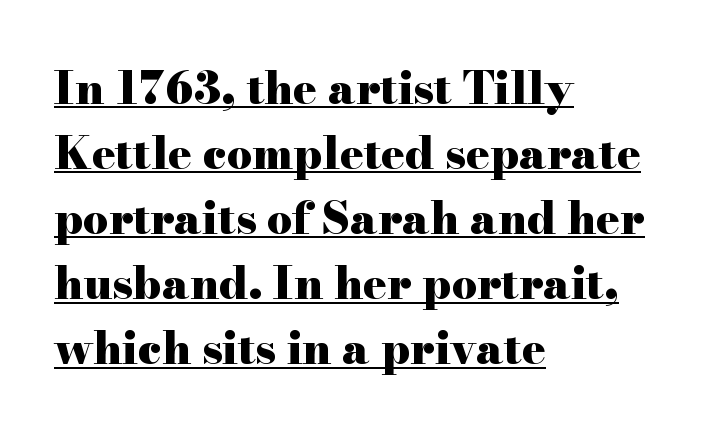
Q: Is the text bold? A: Yes.
Q: Is the text italic (slanted)? A: No, it is upright.
Q: Is the typeface a serif or a sans-serif typeface? A: Serif.
Q: Is the text underlined? A: Yes.
Q: How is the paragraph aligned? A: Left-aligned.
Q: Is the spacing between letters normal or unusually wide? A: Normal.
Q: Is the spacing between lines tight, normal or loose? A: Normal.
Q: Width (condensed, normal, or wide)? A: Wide.
Q: Stroke contrast? A: High.
Q: x-height? A: Small.
Q: Monospaced? A: No.
